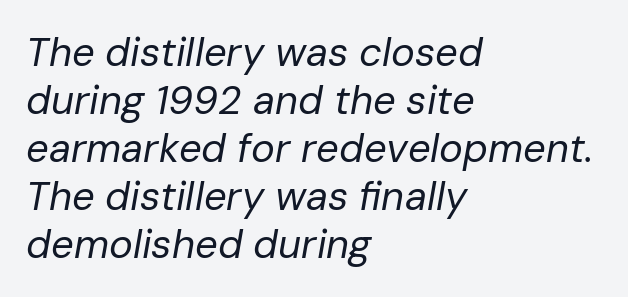
Think of a printed novel: that variable character pitch is what you see here. Does extra space separate the letters? No, they use regular spacing. Would a proofreader flag this as italicized? Yes. Heft: none added — not bold. The lines are quadded left. The baseline area is clear.
